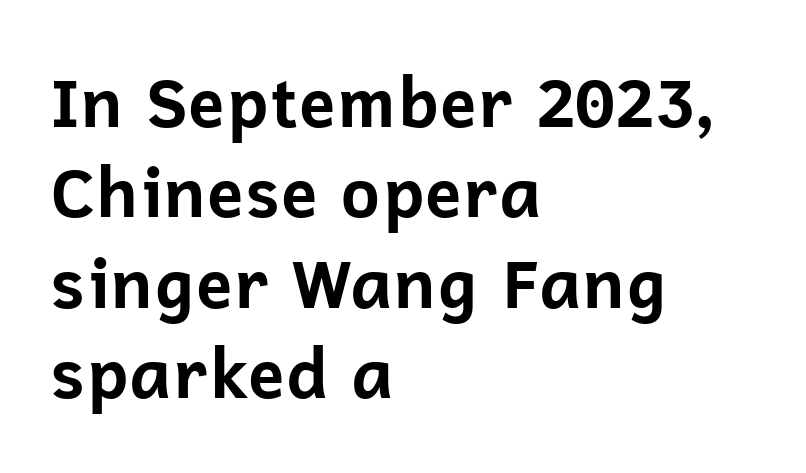
Q: Is the text bold? A: Yes.
Q: Is the text italic (slanted)? A: No, it is upright.
Q: Is the typeface a serif or a sans-serif typeface? A: Sans-serif.
Q: Is the text underlined? A: No.
Q: How is the paragraph aligned? A: Left-aligned.
Q: Is the spacing between letters normal or unusually wide? A: Normal.
Q: Is the spacing between lines tight, normal or loose? A: Normal.
Q: Width (condensed, normal, or wide)? A: Normal.
Q: Stroke contrast? A: Low.
Q: x-height? A: Medium.
Q: Monospaced? A: No.
